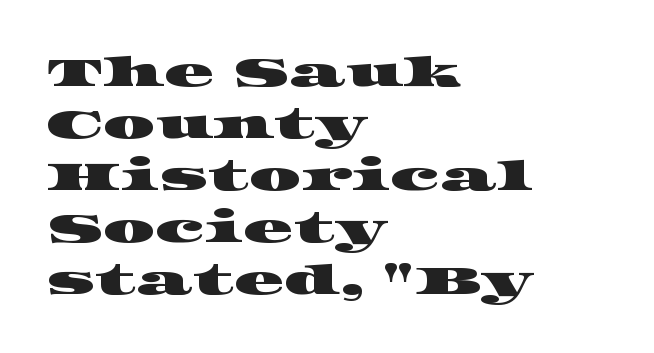
{"serif": "yes", "width": "wide", "stroke_contrast": "high", "x_height": "large", "monospaced": "no", "underline": "no", "align": "left", "line_spacing": "normal", "line_spacing_ratio": 1.27, "letter_spacing": "normal", "letter_spacing_em": 0.0, "glyph_px": 41}
